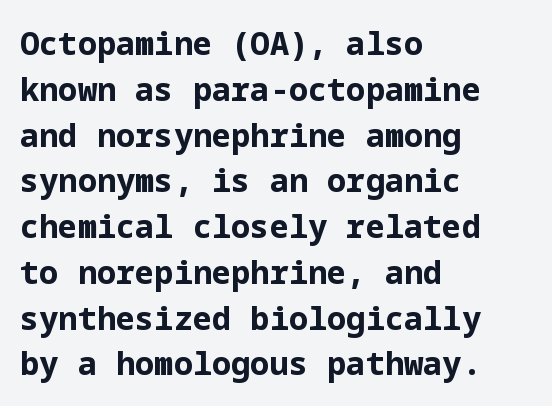
The image shows 32 px bold sans-serif type, upright; set left-aligned, normal line spacing (1.43x), normal letter spacing, not underlined; low stroke contrast and a medium x-height.
